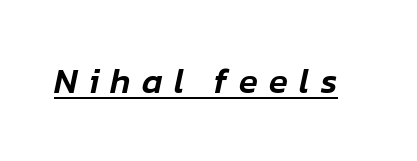
{"italic": "yes", "lean": "right", "slant_degrees": 12, "width": "normal", "stroke_contrast": "low", "x_height": "medium", "monospaced": "no", "underline": "yes", "letter_spacing": "wide", "letter_spacing_em": 0.32, "glyph_px": 35}
